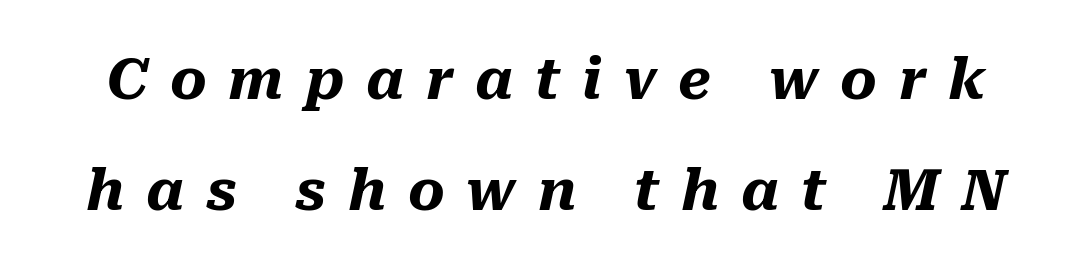
Glyph-to-glyph distance is far greater than everyday printed text. Designer's note — italics engaged. Quick note: underline off. One glance says open: line gaps are wider than usual.
